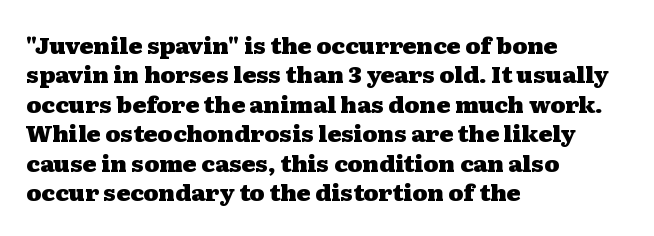
{"italic": "no", "bold": "yes", "underline": "no", "align": "left", "line_spacing": "normal", "line_spacing_ratio": 1.28, "letter_spacing": "normal", "letter_spacing_em": 0.0, "glyph_px": 23}
